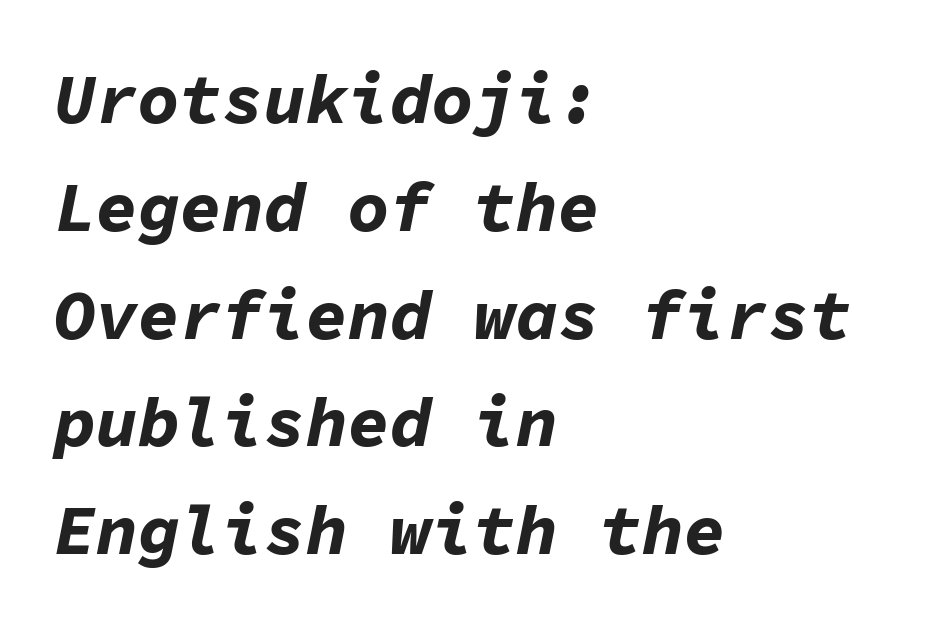
The image shows 70 px bold type, italic (leaning right), monospaced; set left-aligned, normal line spacing (1.54x), normal letter spacing, not underlined; low stroke contrast and a medium x-height.
